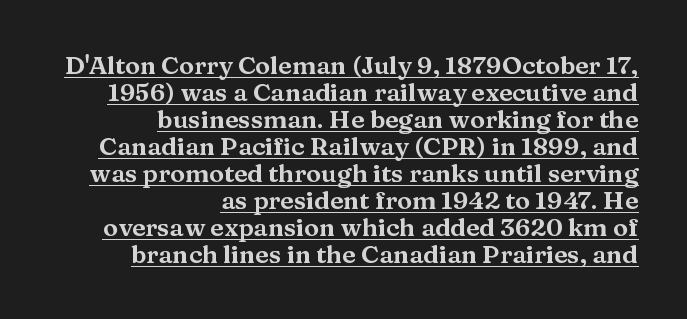
{"italic": "no", "underline": "yes", "align": "right", "line_spacing": "tight", "line_spacing_ratio": 1.08, "letter_spacing": "normal", "letter_spacing_em": 0.0, "glyph_px": 25}
